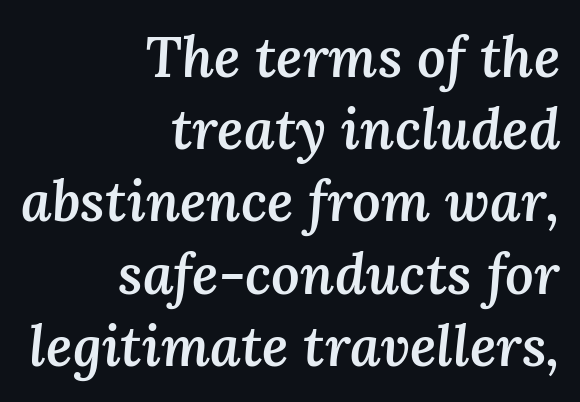
{"italic": "yes", "lean": "right", "slant_degrees": 3, "bold": "semi", "weight": "semibold", "width": "normal", "stroke_contrast": "medium", "x_height": "medium", "monospaced": "no", "underline": "no", "align": "right", "line_spacing": "normal", "line_spacing_ratio": 1.29, "letter_spacing": "normal", "letter_spacing_em": 0.0, "glyph_px": 56}
